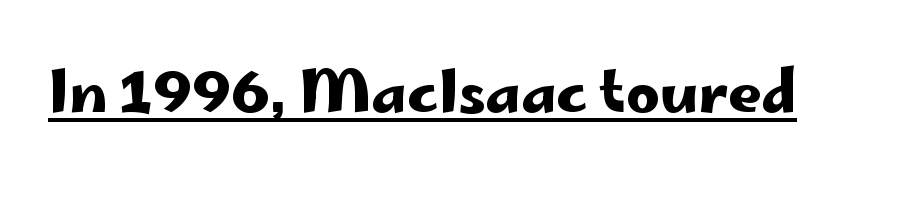
The image shows 58 px wide sans-serif type, upright; set normal letter spacing, underlined; low stroke contrast and a small x-height.
